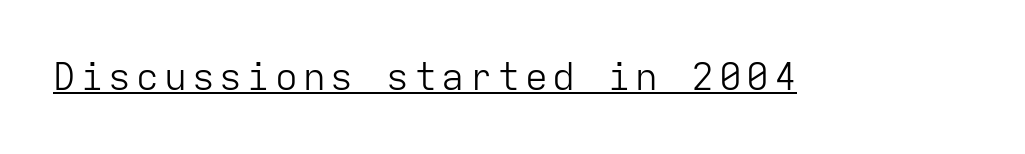
The type sits square on the baseline with zero lean. Monospaced: the letters line up in strict vertical columns. No extra ink here — the face is not bold. Quick note: underline on. No feet cap the strokes, marking this as sans-serif type.
